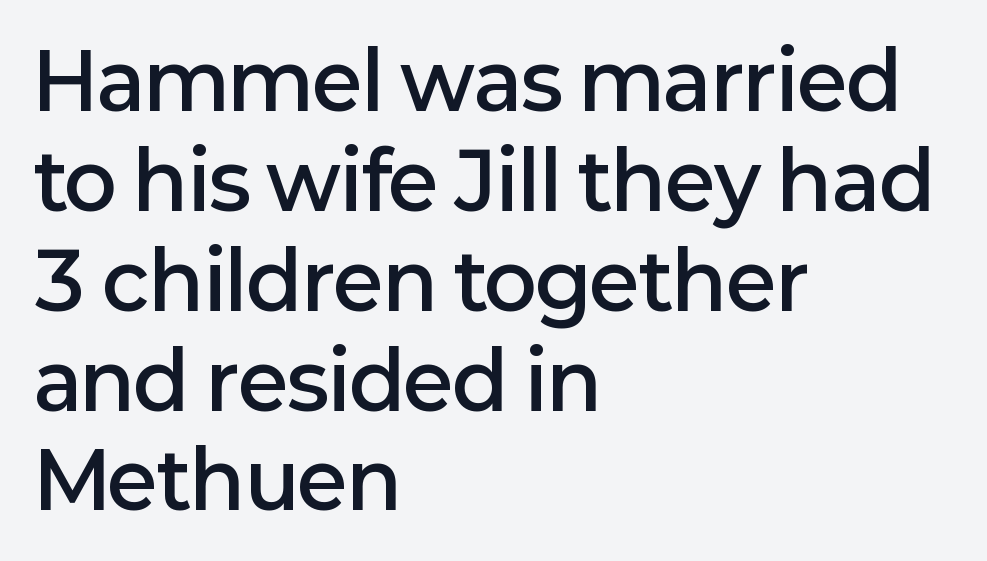
Q: Is the text bold? A: Semi-bold.
Q: Is the text italic (slanted)? A: No, it is upright.
Q: Is the typeface a serif or a sans-serif typeface? A: Sans-serif.
Q: Is the text underlined? A: No.
Q: How is the paragraph aligned? A: Left-aligned.
Q: Is the spacing between letters normal or unusually wide? A: Normal.
Q: Is the spacing between lines tight, normal or loose? A: Normal.
Q: Width (condensed, normal, or wide)? A: Normal.
Q: Stroke contrast? A: Low.
Q: x-height? A: Medium.
Q: Monospaced? A: No.
